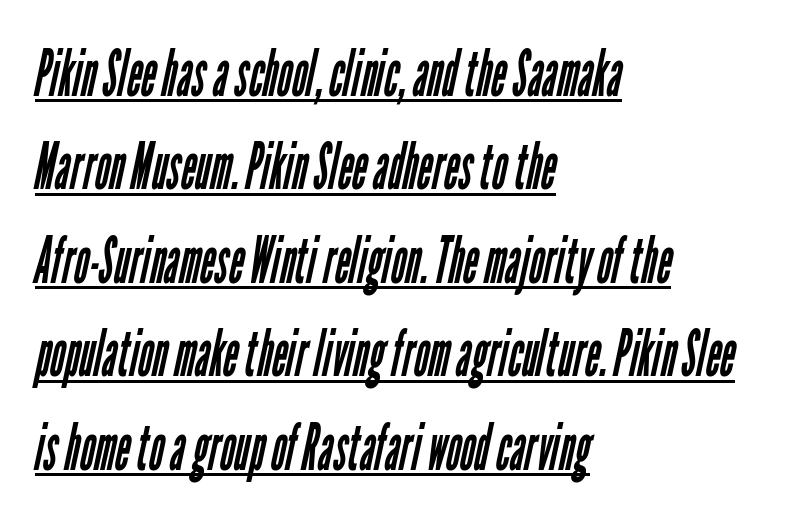
{"serif": "no", "bold": "no", "weight": "regular", "width": "condensed", "stroke_contrast": "low", "x_height": "medium", "monospaced": "no", "underline": "yes", "align": "left", "line_spacing": "normal", "line_spacing_ratio": 1.46, "letter_spacing": "normal", "letter_spacing_em": 0.0, "glyph_px": 64}
